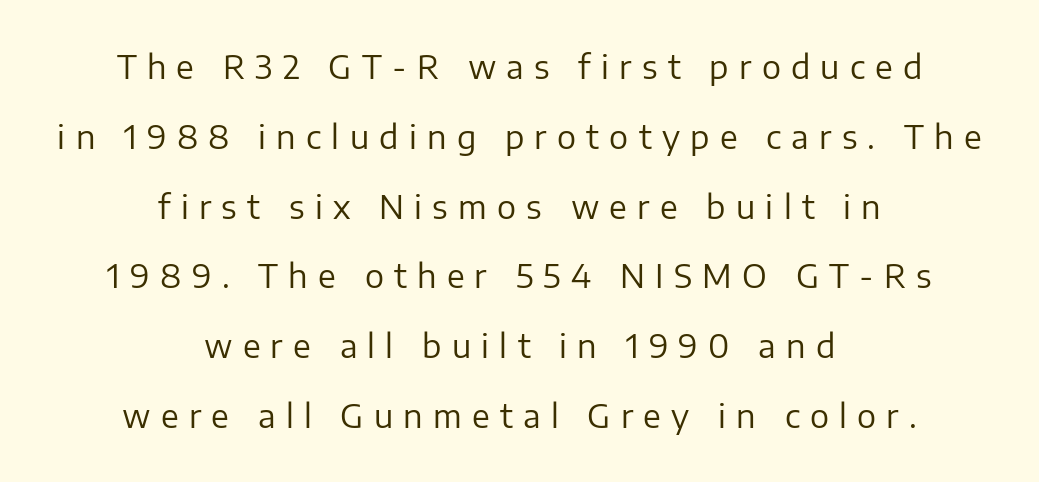
Underline: absent. The face used here is proportionally spaced, like ordinary book or web type. Caption: multi-line text, centered on the measure. Ascenders rise straight up at ninety degrees.
